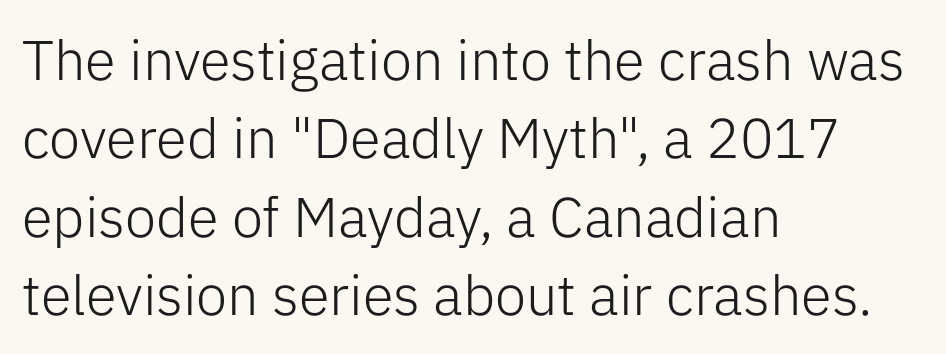
I'd call this a sans setting — the letters go barefoot. Nothing heavy about these letters — not bold at all. Spacing verdict: proportional, widths tailored to each character. Designer's note — italics off, roman on. The ragged edge is on the right, which tells us the setting is flush left. The gaps between neighbouring characters are ordinary and unremarkable.
